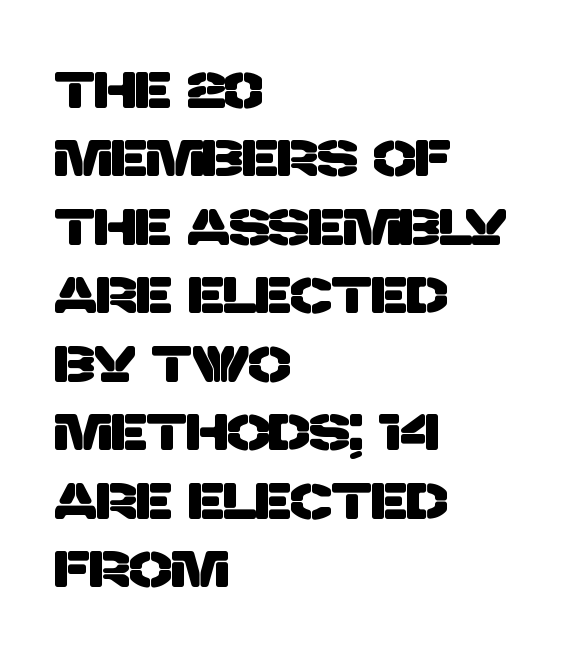
Q: Is the typeface a serif or a sans-serif typeface? A: Sans-serif.
Q: Is the text underlined? A: No.
Q: How is the paragraph aligned? A: Left-aligned.
Q: Is the spacing between letters normal or unusually wide? A: Normal.
Q: Is the spacing between lines tight, normal or loose? A: Normal.
Q: Width (condensed, normal, or wide)? A: Normal.
Q: Stroke contrast? A: Low.
Q: x-height? A: Large.
Q: Monospaced? A: No.
